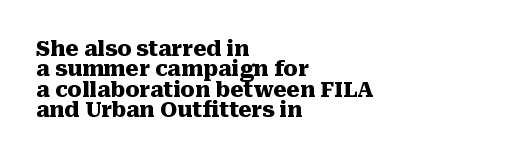
The block of text is dense from top to bottom, with scant space between rows. Stroke thickness is high; the sample reads as a true bold. This sample uses plain, unmodified letter spacing. You can tell it's not italic because the verticals are truly vertical.
